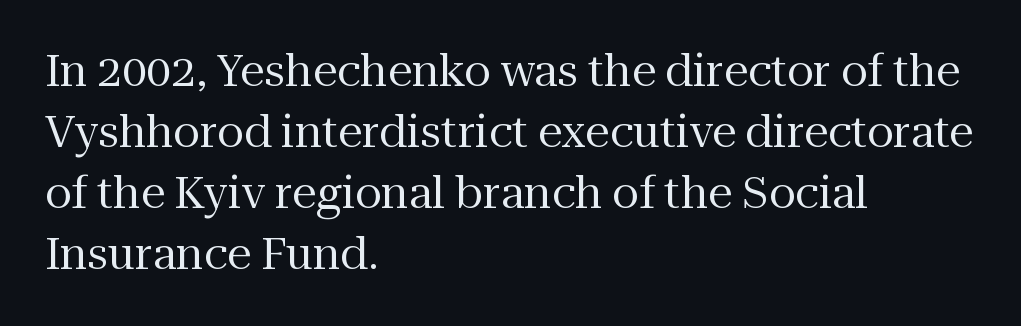
Q: Is the text bold? A: No.
Q: Is the text italic (slanted)? A: No, it is upright.
Q: Is the typeface a serif or a sans-serif typeface? A: Serif.
Q: Is the text underlined? A: No.
Q: How is the paragraph aligned? A: Left-aligned.
Q: Is the spacing between letters normal or unusually wide? A: Normal.
Q: Is the spacing between lines tight, normal or loose? A: Normal.
Q: Width (condensed, normal, or wide)? A: Normal.
Q: Stroke contrast? A: Medium.
Q: x-height? A: Medium.
Q: Monospaced? A: No.
